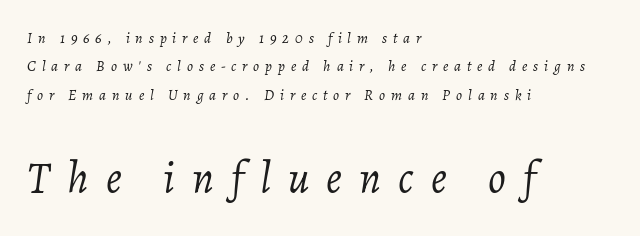
Slanted lettering throughout. Weight class: somewhere from thin through regular. All the whitespace from short lines collects on the right. Students, note that the glyphs here are deliberately spaced far apart.
